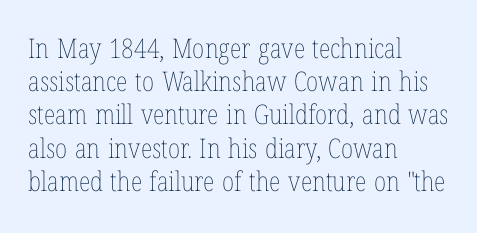
The zone under the glyphs is completely vacant. The passage is arranged the way most books set body copy — flush left. The type sits square on the baseline with zero lean. Weight: in the light-to-regular range. In terms of letterspacing, this is plain default setting.
